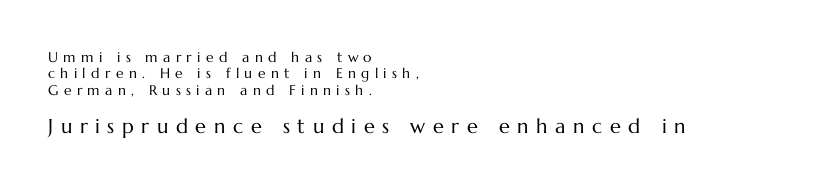
The composition opens small and finishes big. A clean baseline with only descenders dipping below it. Stroke thickness stays within the range of a standard reading face or lighter. Alignment: flush left.
